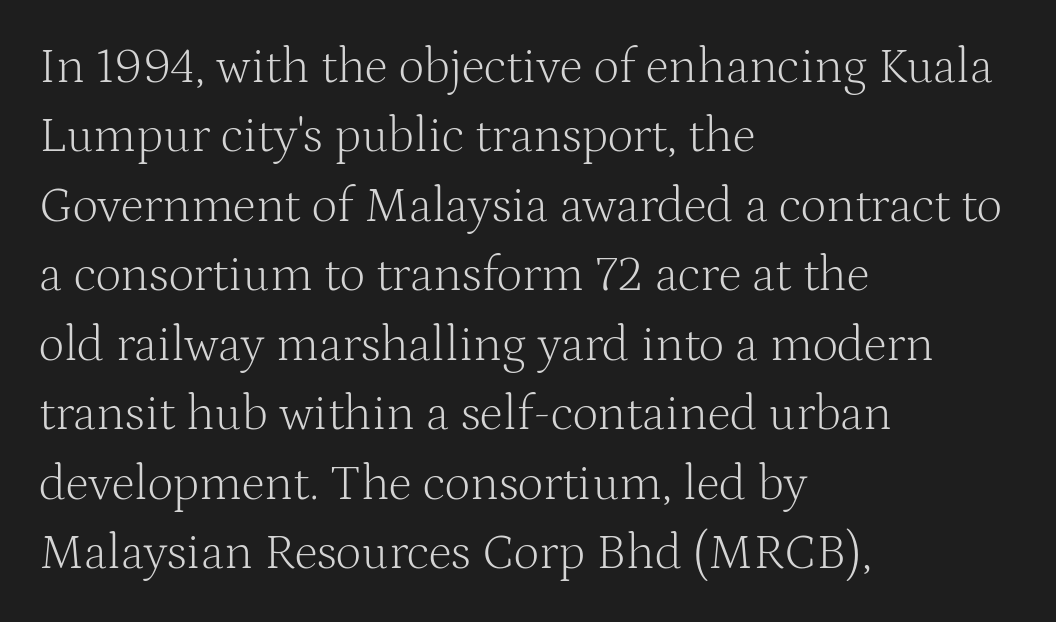
Style check: upright. Descender tails drop into unmarked territory. Inter-character spacing is left at the font's built-in metrics. Ink coverage per letter is moderate at most. Each new line begins a customary step beneath the previous one. Here the designer chose a conventional face with non-uniform glyph widths.
